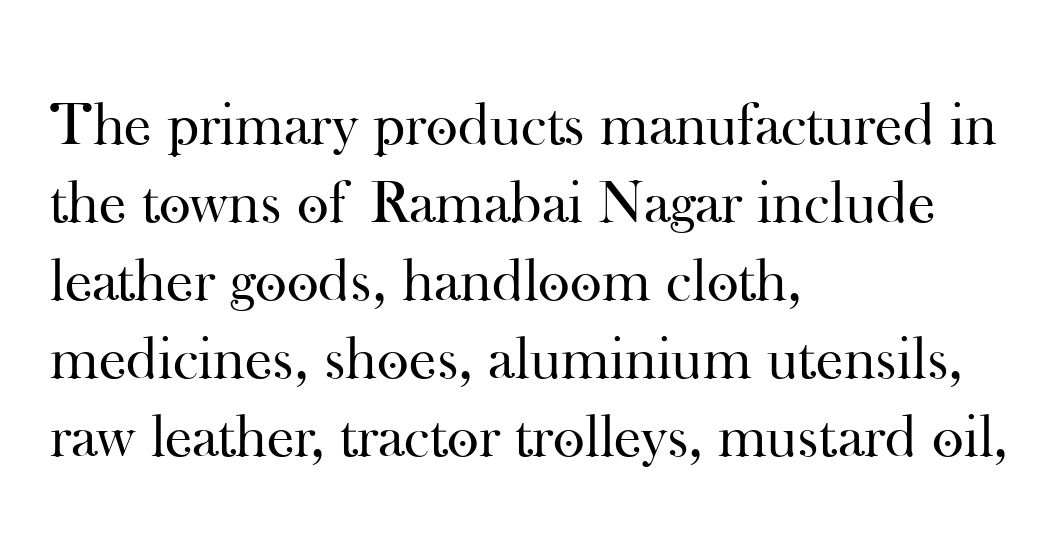
The image shows 61 px regular-weight serif type, upright; set left-aligned, normal line spacing (1.28x), normal letter spacing, not underlined; high stroke contrast and a small x-height.
